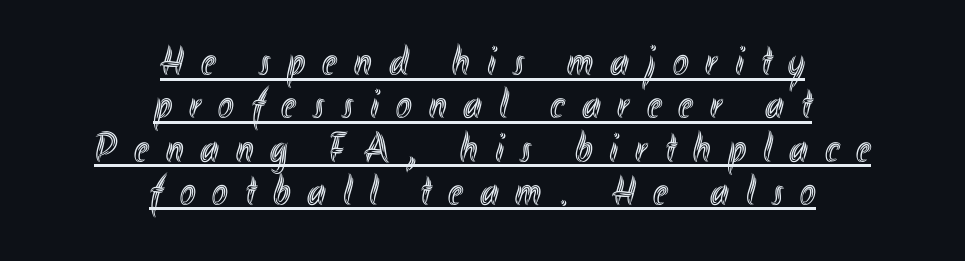
Q: Is the text italic (slanted)? A: Yes.
Q: Is the text underlined? A: Yes.
Q: How is the paragraph aligned? A: Centered.
Q: Is the spacing between letters normal or unusually wide? A: Unusually wide.
Q: Is the spacing between lines tight, normal or loose? A: Tight.
Q: Width (condensed, normal, or wide)? A: Condensed.
Q: x-height? A: Small.
Q: Monospaced? A: No.
